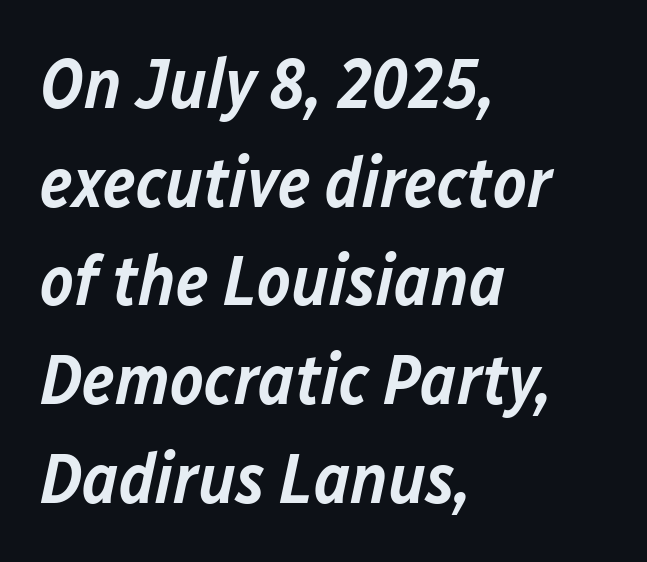
Notice how the passage keeps a crisp vertical edge on the left only. The letters advance in unequal steps, a hallmark of proportional type. The passage shown has conventional tracking throughout. The strokes are fattened partway — semibold, not bold.
